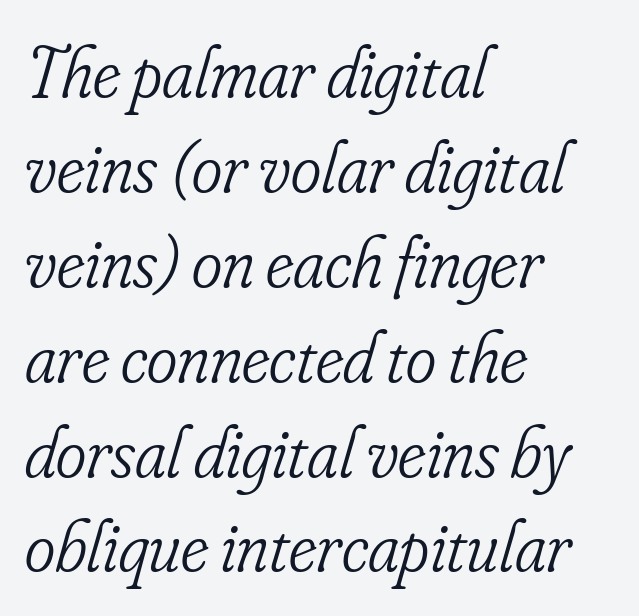
{"serif": "yes", "italic": "yes", "lean": "right", "slant_degrees": 16, "bold": "no", "weight": "light", "width": "condensed", "stroke_contrast": "low", "x_height": "small", "monospaced": "no", "underline": "no", "align": "left", "line_spacing": "normal", "line_spacing_ratio": 1.3, "letter_spacing": "normal", "letter_spacing_em": 0.0, "glyph_px": 73}
